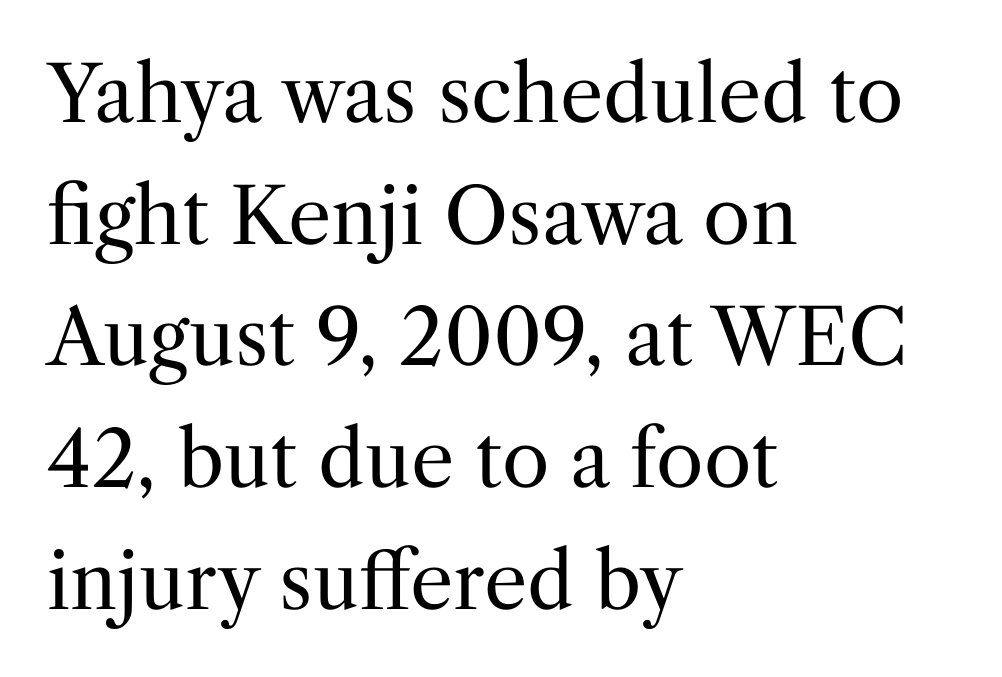
{"serif": "yes", "italic": "no", "bold": "no", "weight": "regular", "width": "normal", "stroke_contrast": "medium", "x_height": "medium", "monospaced": "no", "underline": "no", "align": "left", "line_spacing": "normal", "line_spacing_ratio": 1.58, "letter_spacing": "normal", "letter_spacing_em": 0.0, "glyph_px": 77}
